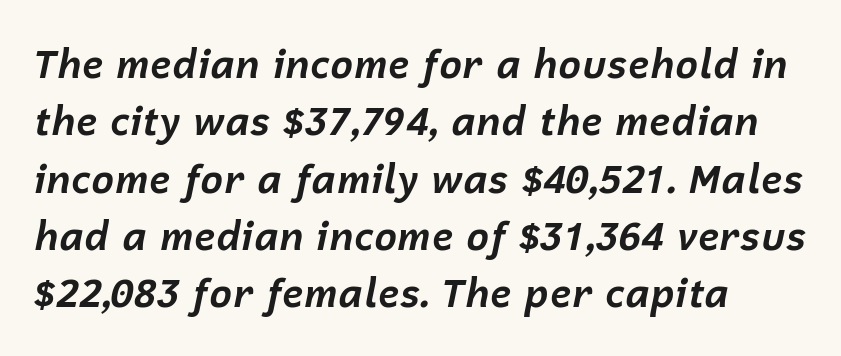
{"italic": "yes", "lean": "right", "slant_degrees": 12, "bold": "yes", "weight": "bold", "width": "normal", "stroke_contrast": "low", "x_height": "medium", "monospaced": "no", "underline": "no", "align": "left", "line_spacing": "normal", "line_spacing_ratio": 1.47, "letter_spacing": "normal", "letter_spacing_em": 0.0, "glyph_px": 39}
